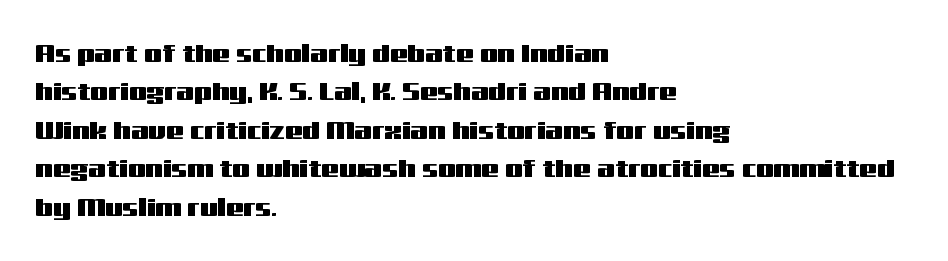
The image shows 25 px text type, upright; set left-aligned, normal line spacing (1.54x), normal letter spacing, not underlined.
